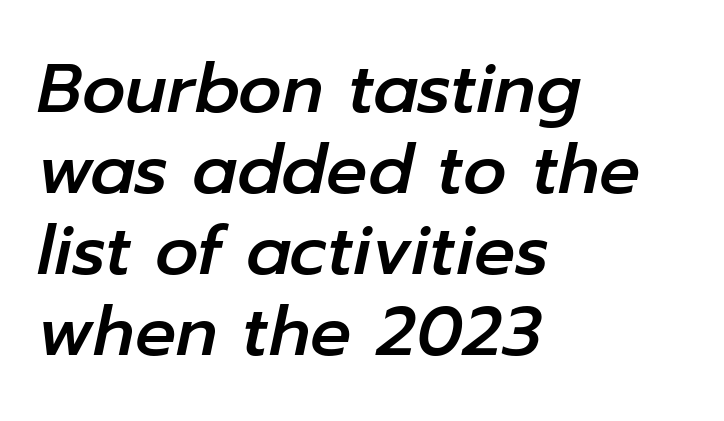
Q: Is the text italic (slanted)? A: Yes, it leans right by about 12 degrees.
Q: Is the text underlined? A: No.
Q: How is the paragraph aligned? A: Left-aligned.
Q: Is the spacing between letters normal or unusually wide? A: Normal.
Q: Width (condensed, normal, or wide)? A: Normal.
Q: Stroke contrast? A: Low.
Q: x-height? A: Medium.
Q: Monospaced? A: No.
